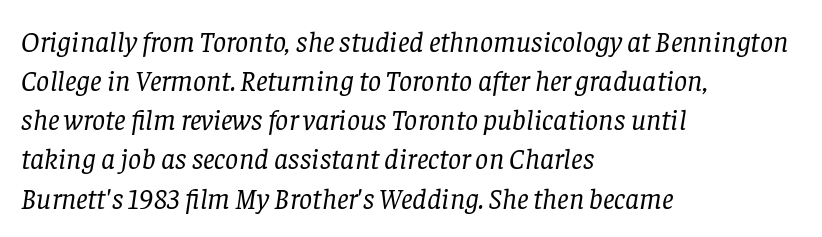
Slanted lettering throughout. The lines sit at an ordinary, default distance from one another. Regarding serifs, this sample has them. How are the letters spaced? Ordinarily, with no added tracking. This sample has the flowing, uneven cadence of proportional lettering. The typeface has the unassuming heft of standard copy or less.
